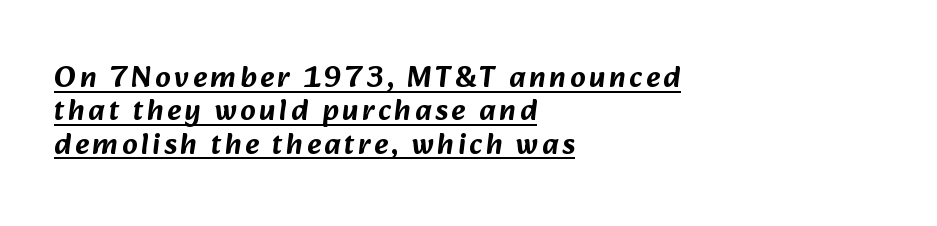
This rendering employs a face without finishing strokes, i.e., a sans-serif. Caption: lettering with a line underneath. You could not count columns in this text — the font is proportionally spaced. The rendering anchors every line to the left-hand side. Regarding leading, the lines here are crowded together.
